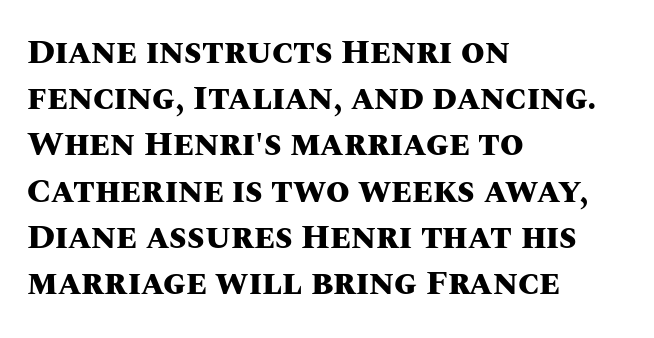
The image shows 34 px heavy type, upright; set left-aligned, normal line spacing (1.36x), normal letter spacing, not underlined; medium stroke contrast and a large x-height.
